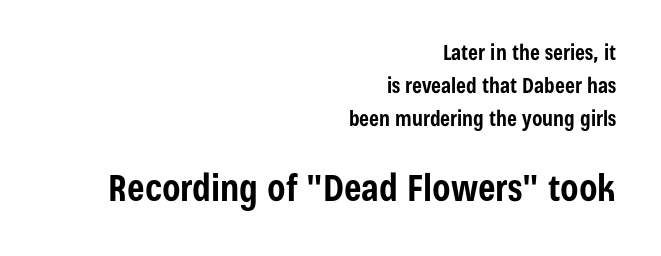
Q: Is the text bold? A: Yes.
Q: Is the text italic (slanted)? A: No, it is upright.
Q: Is the typeface a serif or a sans-serif typeface? A: Sans-serif.
Q: Is the text underlined? A: No.
Q: How is the paragraph aligned? A: Right-aligned.
Q: Is the spacing between letters normal or unusually wide? A: Normal.
Q: Is the spacing between lines tight, normal or loose? A: Normal.
Q: Which block of text is set in a larger size, the first (top) or the second (bottom)? A: The second (bottom) one.
Q: Width (condensed, normal, or wide)? A: Condensed.
Q: Stroke contrast? A: Low.
Q: x-height? A: Medium.
Q: Monospaced? A: No.
